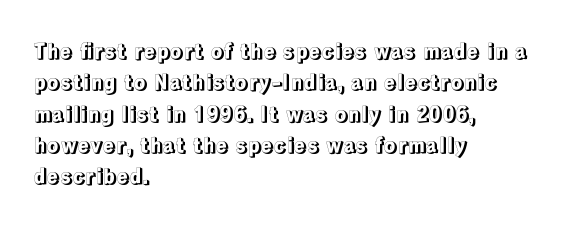
{"italic": "no", "underline": "no", "align": "left", "line_spacing": "normal", "line_spacing_ratio": 1.49, "letter_spacing": "normal", "letter_spacing_em": 0.0, "glyph_px": 21}
